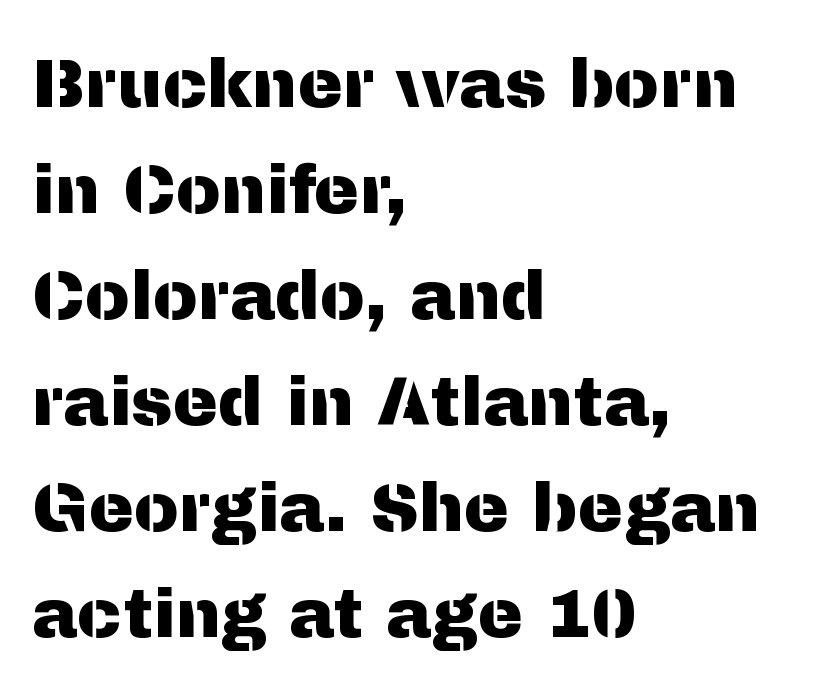
The image shows 68 px sans-serif type, upright; set left-aligned, normal line spacing (1.56x), normal letter spacing, not underlined; medium stroke contrast and a medium x-height.
